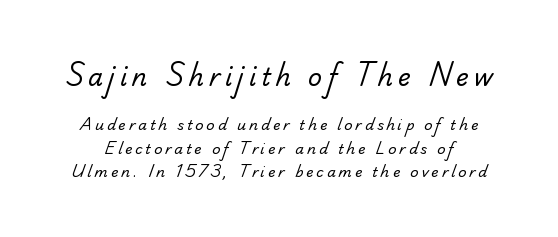
The image shows 24 px text type; set normal line spacing (1.67x), unusually wide letter spacing (+0.21 em), not underlined; the first (top) block is 1.71x larger.
